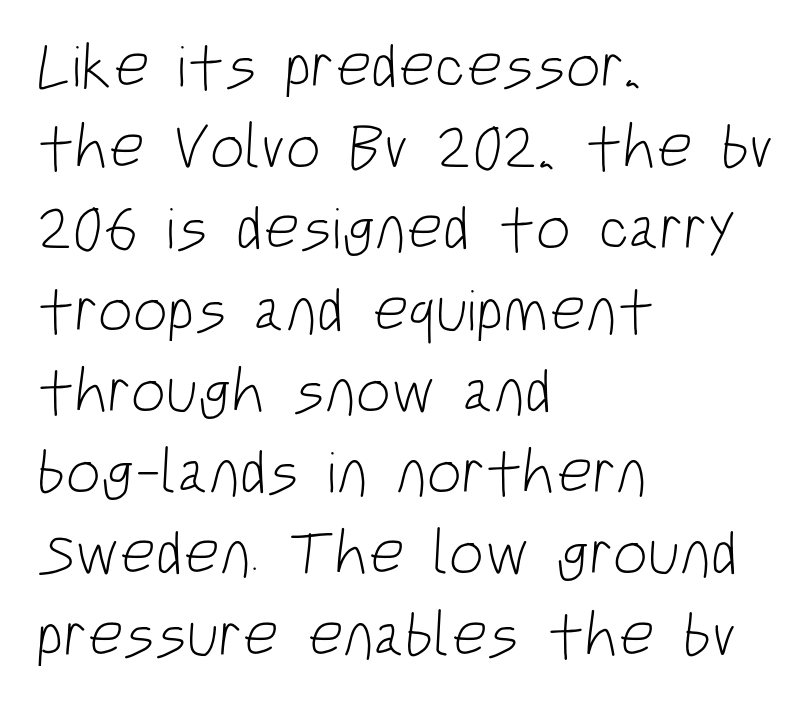
The designer went with a sans here, leaving each stem footless. Which margin do the lines hug? The left one — the right edge is uneven. Is this a heavy cut? Hardly; it is regular or lighter. Caption: standard tracking, unaltered.
